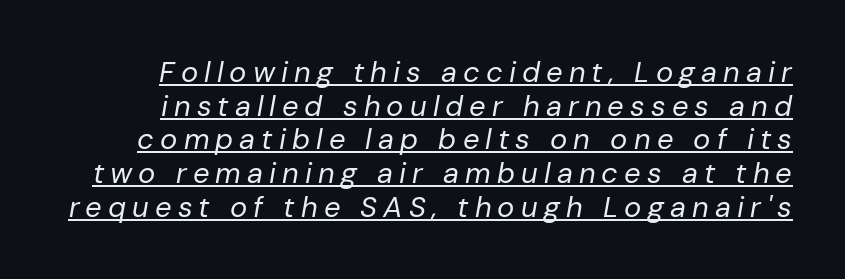
The image shows 29 px regular-weight type, italic (leaning right); set line spacing 1.16x, unusually wide letter spacing (+0.21 em), underlined; low stroke contrast and a medium x-height.
